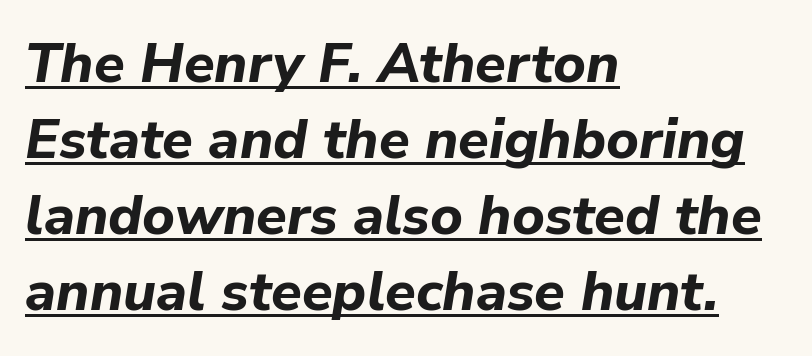
Summary of weight: heavy, a full bold. Slanted lettering throughout. Does the leading feel generous? No, just average. Default kerning and tracking; the words read as compact shapes.
